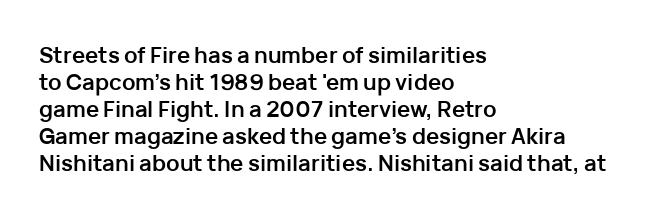
The image shows 22 px bold type, upright; set left-aligned, line spacing 1.23x, normal letter spacing, not underlined.
